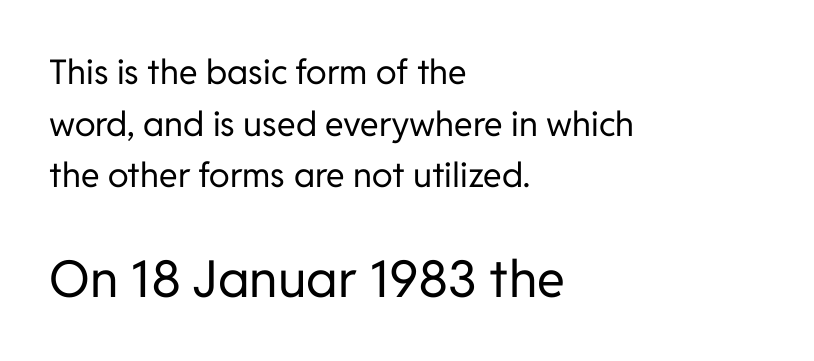
{"serif": "no", "italic": "no", "bold": "no", "weight": "regular", "width": "normal", "stroke_contrast": "low", "x_height": "medium", "monospaced": "no", "underline": "no", "align": "left", "line_spacing": "normal", "line_spacing_ratio": 1.52, "letter_spacing": "normal", "letter_spacing_em": 0.0, "larger_block": "second", "size_ratio": 1.5, "glyph_px": 51}
